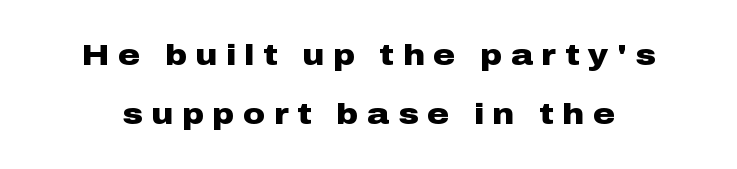
{"serif": "no", "italic": "no", "bold": "yes", "weight": "heavy", "width": "wide", "stroke_contrast": "low", "x_height": "medium", "monospaced": "no", "underline": "no", "line_spacing": "loose", "line_spacing_ratio": 1.96, "letter_spacing": "wide", "letter_spacing_em": 0.29, "glyph_px": 30}
